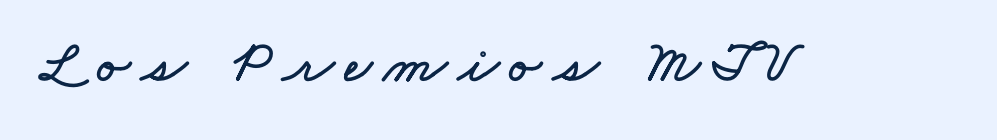
Varying glyph widths throughout — classic text-font behaviour. Plain, unruled lines of type.
